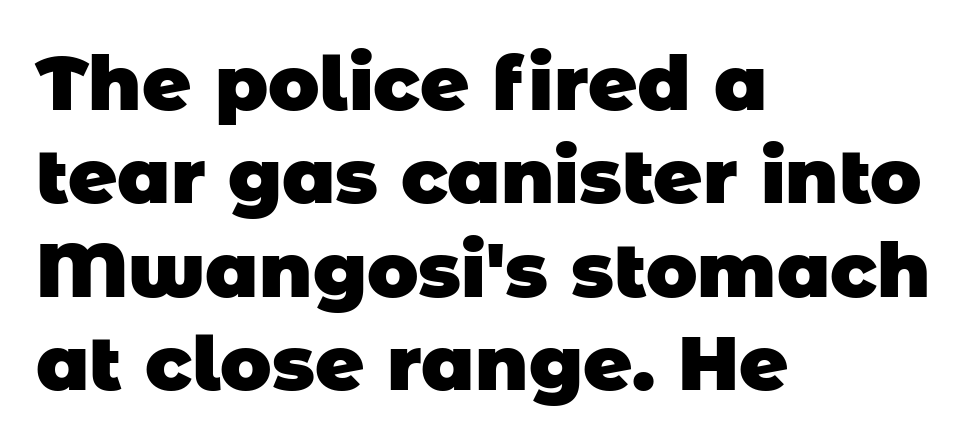
Any mark beneath the type? The region is blank. These lines are rendered in a variable-pitch font. Is the letter spacing exaggerated? No — it looks like the ordinary default. Plenty of ink on the page — the face is bold.
